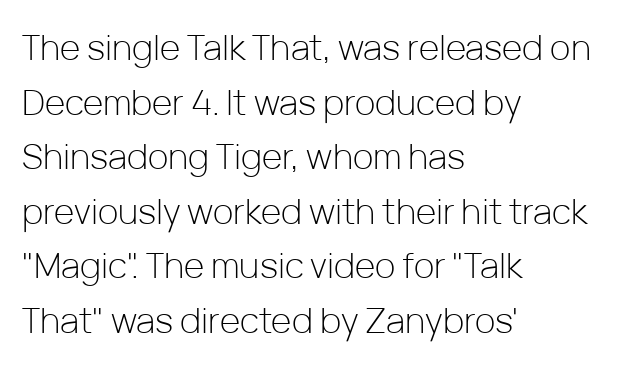
Style check: upright. Grotesque or geometric, the face here clearly has no serifs. Reading down the block, your eye returns to a fixed left position each line. The space between consecutive lines is moderate. Tracking value appears to be zero — textbook default spacing. Check the space under the baseline: it is left empty.
